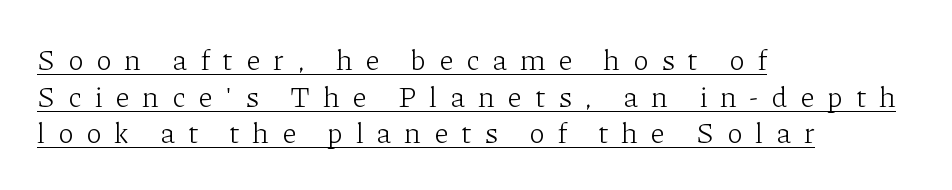
The image shows 29 px light serif type, upright; set left-aligned, normal line spacing (1.26x), unusually wide letter spacing (+0.44 em), underlined; low stroke contrast and a medium x-height.
